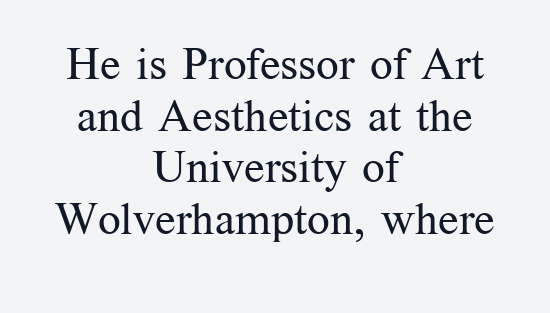
The strip under each line holds only bare page. This block would grow much taller if given ordinary leading; it's compressed now. Does the copy run flush right? No — it is centered line by line. The font is comparable to plain body text, perhaps lighter. The characters display serif detailing at their extremities.
